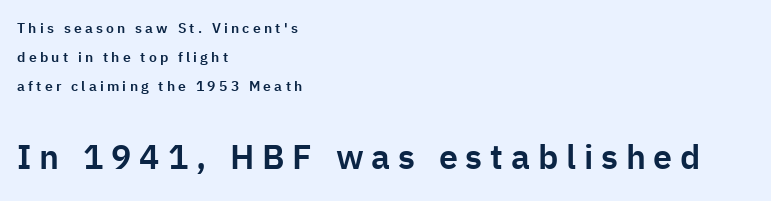
Q: Is the text italic (slanted)? A: No, it is upright.
Q: Is the typeface a serif or a sans-serif typeface? A: Sans-serif.
Q: Is the text underlined? A: No.
Q: How is the paragraph aligned? A: Left-aligned.
Q: Is the spacing between letters normal or unusually wide? A: Unusually wide.
Q: Is the spacing between lines tight, normal or loose? A: Loose.
Q: Which block of text is set in a larger size, the first (top) or the second (bottom)? A: The second (bottom) one.
Q: Width (condensed, normal, or wide)? A: Normal.
Q: Stroke contrast? A: Low.
Q: x-height? A: Medium.
Q: Monospaced? A: No.
